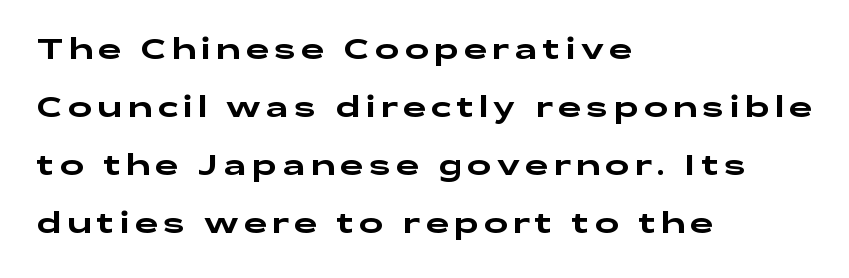
Q: Is the text italic (slanted)? A: No, it is upright.
Q: Is the typeface a serif or a sans-serif typeface? A: Sans-serif.
Q: Is the text underlined? A: No.
Q: How is the paragraph aligned? A: Left-aligned.
Q: Is the spacing between lines tight, normal or loose? A: Loose.
Q: Width (condensed, normal, or wide)? A: Wide.
Q: Stroke contrast? A: Low.
Q: x-height? A: Medium.
Q: Monospaced? A: No.
